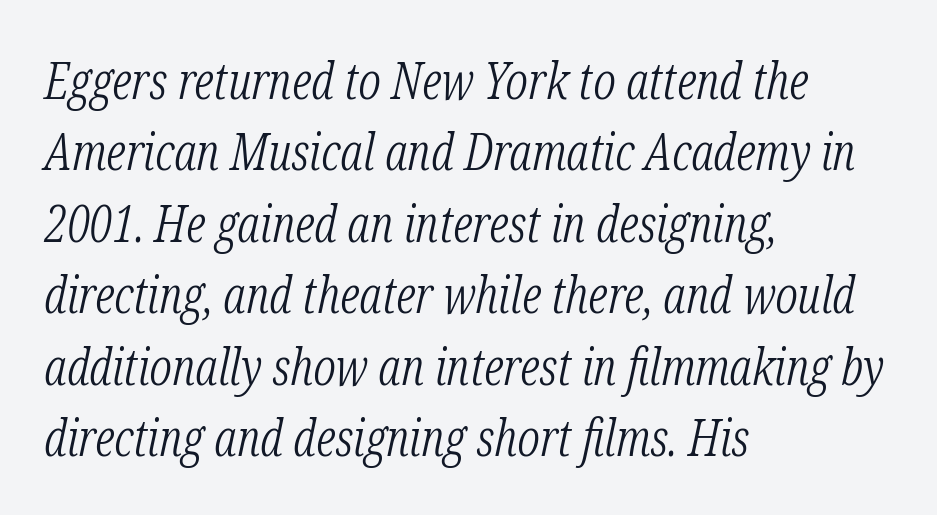
{"serif": "yes", "italic": "yes", "lean": "right", "slant_degrees": 12, "bold": "no", "weight": "light", "width": "condensed", "stroke_contrast": "low", "x_height": "medium", "monospaced": "no", "underline": "no", "align": "left", "line_spacing": "normal", "line_spacing_ratio": 1.4, "letter_spacing": "normal", "letter_spacing_em": 0.0, "glyph_px": 51}
